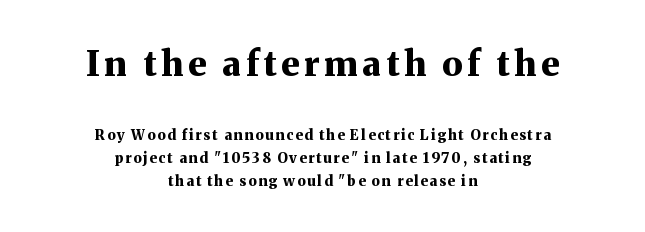
Varying glyph widths throughout — classic text-font behaviour. Horizontally, the lines are justified to the midpoint only. A full-strength bold gives these letters their thick strokes. Here the first block reads like a headline and the second like body copy. Tall strokes in this sample are plumb rather than angled.
